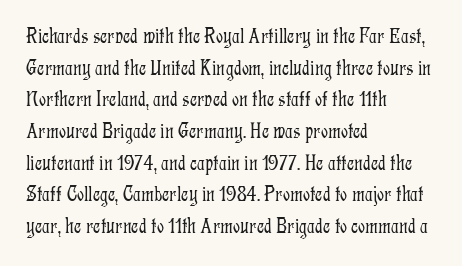
The image shows 22 px text type, upright; set left-aligned, normal line spacing (1.44x), normal letter spacing, not underlined.
